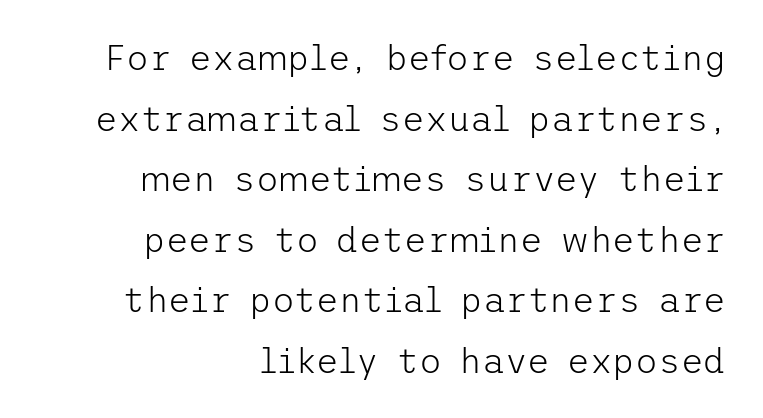
The image shows 35 px light sans-serif type, upright; set right-aligned, line spacing 1.73x, normal letter spacing, not underlined; low stroke contrast and a medium x-height.
